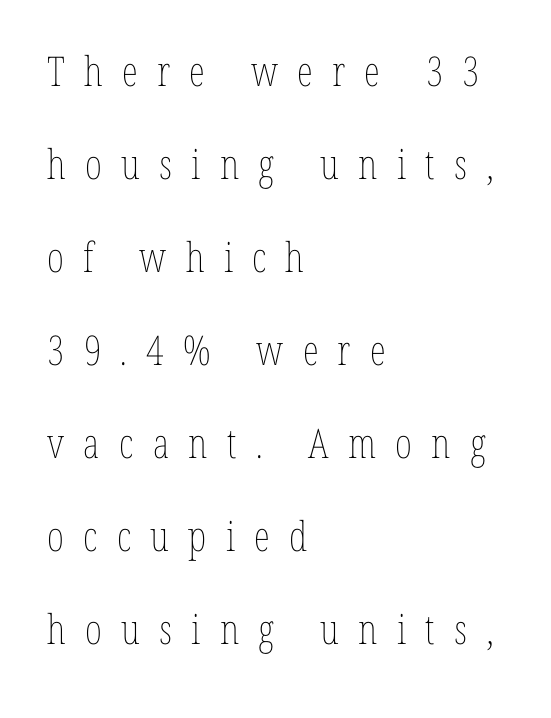
{"italic": "no", "bold": "no", "weight": "thin", "width": "condensed", "stroke_contrast": "low", "x_height": "medium", "monospaced": "no", "underline": "no", "align": "left", "line_spacing": "loose", "line_spacing_ratio": 2.27, "letter_spacing": "wide", "letter_spacing_em": 0.47, "glyph_px": 41}
